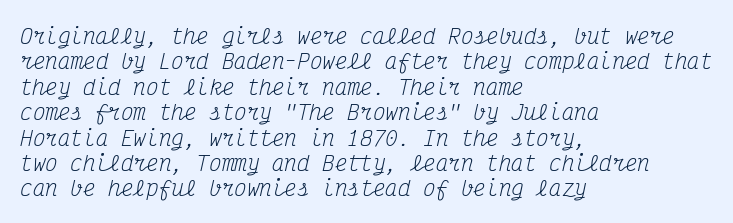
Q: Is the text bold? A: No.
Q: Is the text italic (slanted)? A: Yes, it leans right by about 12 degrees.
Q: Is the text underlined? A: No.
Q: How is the paragraph aligned? A: Left-aligned.
Q: Is the spacing between letters normal or unusually wide? A: Normal.
